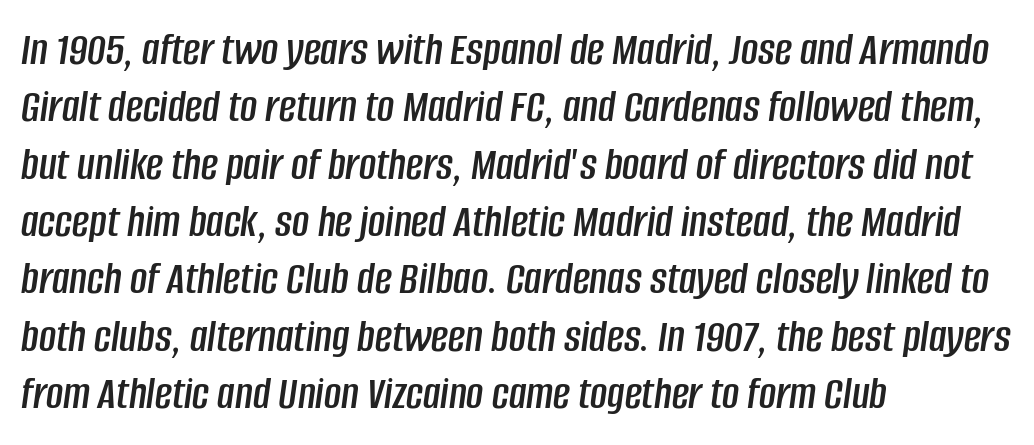
{"italic": "yes", "lean": "right", "slant_degrees": 8, "width": "condensed", "stroke_contrast": "low", "x_height": "large", "monospaced": "no", "underline": "no", "align": "left", "line_spacing_ratio": 1.22, "letter_spacing": "normal", "letter_spacing_em": 0.0, "glyph_px": 47}
